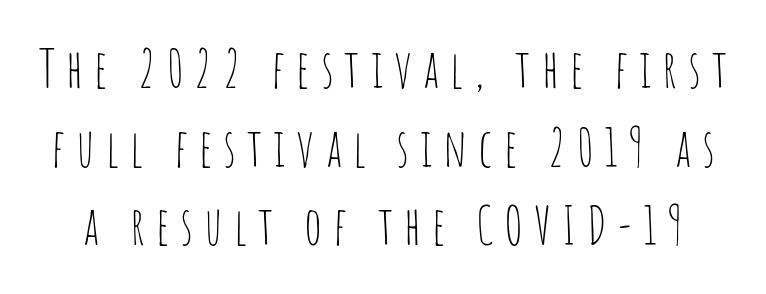
Q: Is the text bold? A: No.
Q: Is the text italic (slanted)? A: No, it is upright.
Q: Is the typeface a serif or a sans-serif typeface? A: Sans-serif.
Q: Is the text underlined? A: No.
Q: Is the spacing between letters normal or unusually wide? A: Unusually wide.
Q: Is the spacing between lines tight, normal or loose? A: Normal.
Q: Width (condensed, normal, or wide)? A: Condensed.
Q: Stroke contrast? A: Low.
Q: x-height? A: Large.
Q: Monospaced? A: No.
